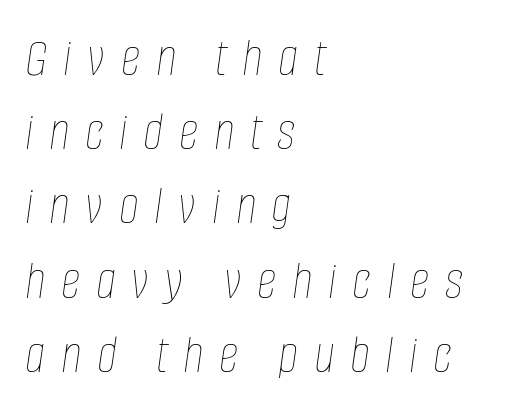
{"italic": "yes", "lean": "right", "slant_degrees": 8, "bold": "no", "weight": "thin", "width": "condensed", "stroke_contrast": "low", "x_height": "large", "monospaced": "no", "underline": "no", "align": "left", "line_spacing": "normal", "line_spacing_ratio": 1.35, "letter_spacing": "wide", "letter_spacing_em": 0.28, "glyph_px": 55}
